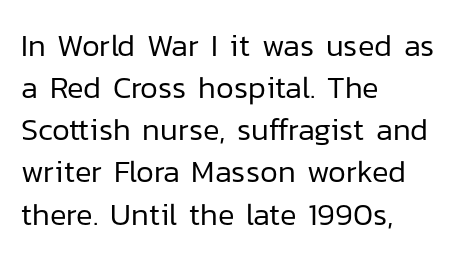
{"serif": "no", "italic": "no", "bold": "no", "weight": "regular", "width": "normal", "stroke_contrast": "low", "x_height": "medium", "monospaced": "no", "underline": "no", "align": "left", "line_spacing": "normal", "line_spacing_ratio": 1.36, "letter_spacing": "normal", "letter_spacing_em": 0.0, "glyph_px": 31}
